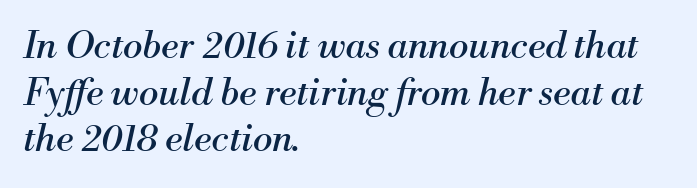
{"serif": "yes", "italic": "yes", "lean": "right", "slant_degrees": 13, "bold": "no", "weight": "regular", "width": "normal", "stroke_contrast": "medium", "x_height": "small", "monospaced": "no", "underline": "no", "align": "left", "line_spacing": "normal", "line_spacing_ratio": 1.26, "letter_spacing": "normal", "letter_spacing_em": 0.0, "glyph_px": 37}
